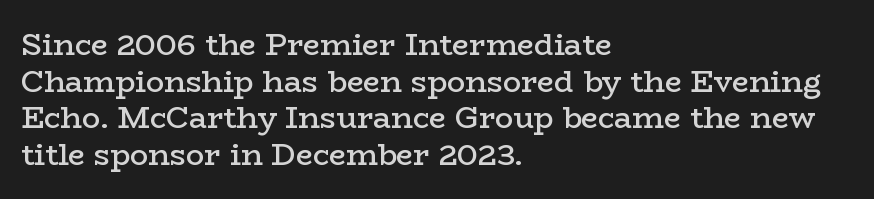
{"serif": "yes", "italic": "no", "bold": "semi", "weight": "semibold", "width": "wide", "stroke_contrast": "low", "x_height": "medium", "monospaced": "no", "underline": "no", "align": "left", "line_spacing_ratio": 1.22, "letter_spacing": "normal", "letter_spacing_em": 0.0, "glyph_px": 30}
